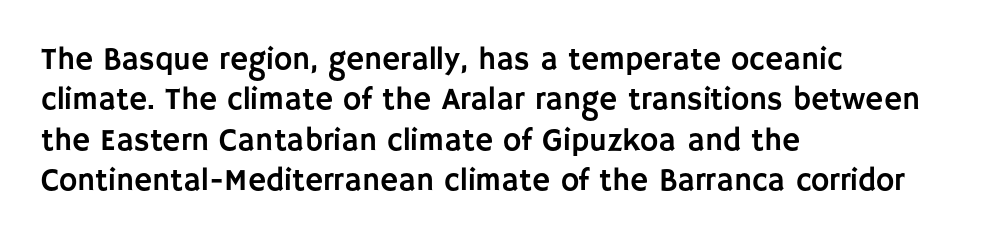
{"serif": "no", "italic": "no", "width": "normal", "stroke_contrast": "low", "x_height": "large", "monospaced": "no", "underline": "no", "align": "left", "line_spacing": "normal", "line_spacing_ratio": 1.3, "letter_spacing": "normal", "letter_spacing_em": 0.0, "glyph_px": 31}
